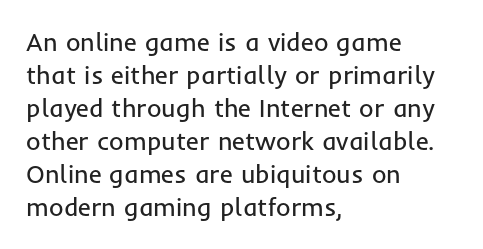
The setting favours the left margin, as ordinary paragraphs usually do. The letters stand upright; this is a roman face. Does the leading feel generous? No, just average. The passage shown has conventional tracking throughout. Each stroke keeps to a modest, everyday thickness or less.
